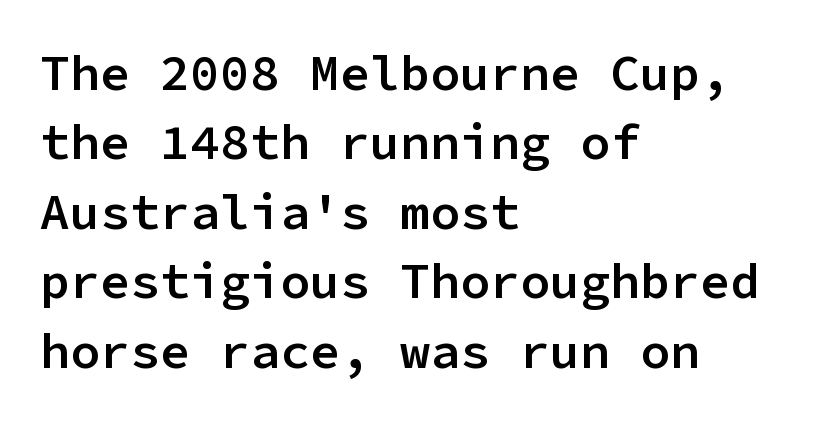
Stroke terminals: plain, sans-serif. A somewhat darkened texture: the type is semibold rather than bold. Honestly, the letter spacing is just normal — you wouldn't notice it. Anything drawn beneath the words? Only blank space. Whoever set this chose a conventional vertical rhythm. The passage shown is typed in a monospace face where columns stay perfectly aligned.
